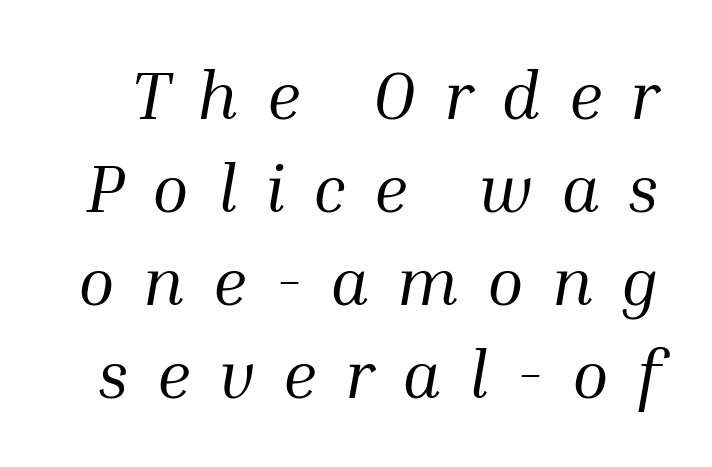
Q: Is the text bold? A: No.
Q: Is the text italic (slanted)? A: Yes, it leans right by about 10 degrees.
Q: Is the typeface a serif or a sans-serif typeface? A: Serif.
Q: Is the text underlined? A: No.
Q: Is the spacing between letters normal or unusually wide? A: Unusually wide.
Q: Is the spacing between lines tight, normal or loose? A: Normal.
Q: Width (condensed, normal, or wide)? A: Normal.
Q: Stroke contrast? A: Medium.
Q: x-height? A: Medium.
Q: Monospaced? A: No.
